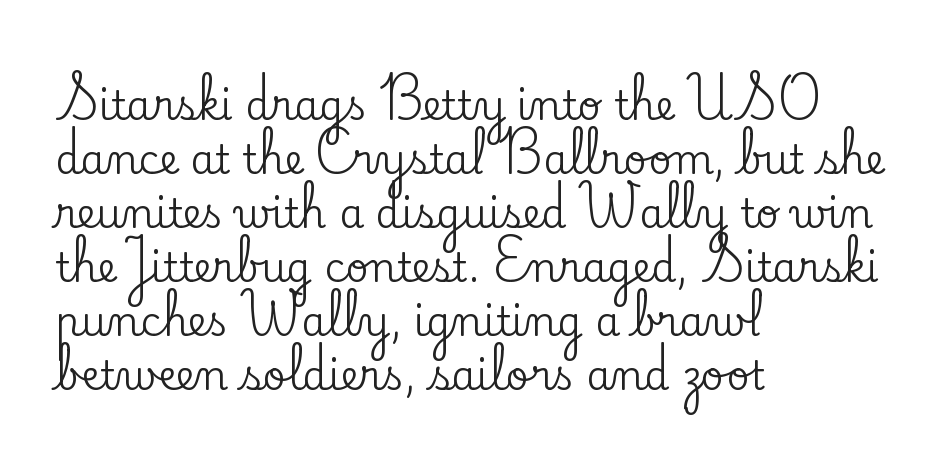
The image shows 40 px serif type, upright; set left-aligned, normal line spacing (1.35x), normal letter spacing, not underlined; low stroke contrast and a small x-height.
